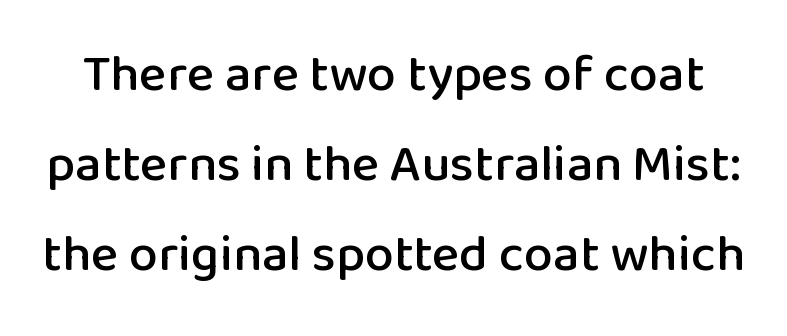
The image shows 52 px sans-serif type, upright; set line spacing 1.73x, normal letter spacing, not underlined; low stroke contrast and a medium x-height.
